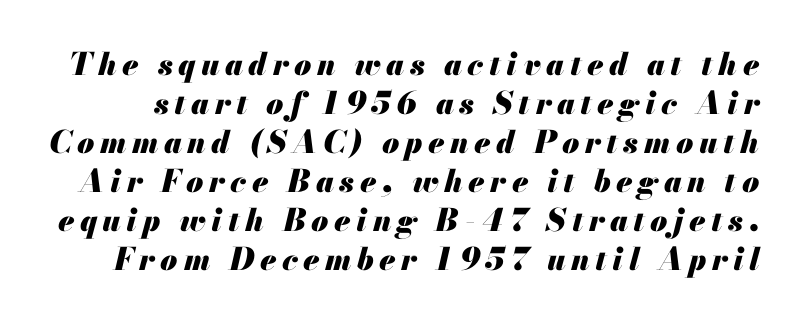
Looks like regular typesetting: each glyph gets only the width it needs. Leading: standard. The glyphs have the mass of a bold cut. Honestly, there is no underline to notice here at all.
